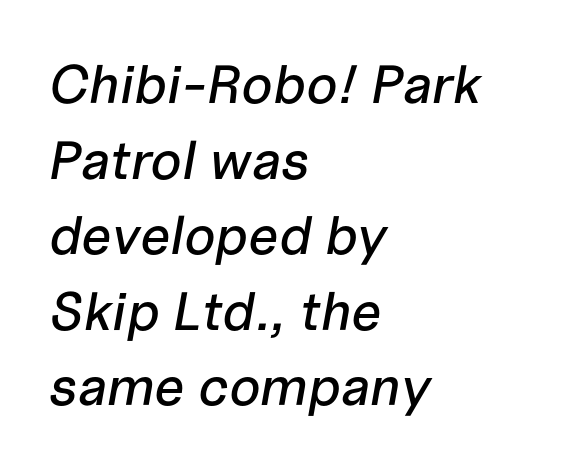
Here the designer chose a conventional face with non-uniform glyph widths. Is the letter spacing exaggerated? No — it looks like the ordinary default. The area under the type is left untouched. This rendering uses left alignment, leaving the right contour irregular.
